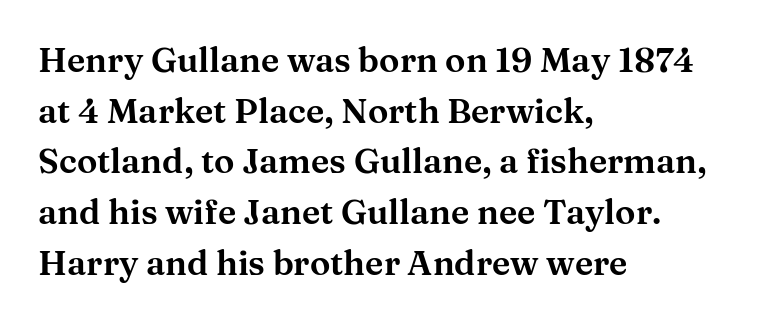
{"serif": "yes", "italic": "no", "width": "wide", "stroke_contrast": "medium", "x_height": "medium", "monospaced": "no", "underline": "no", "align": "left", "line_spacing": "normal", "line_spacing_ratio": 1.49, "letter_spacing": "normal", "letter_spacing_em": 0.0, "glyph_px": 34}
